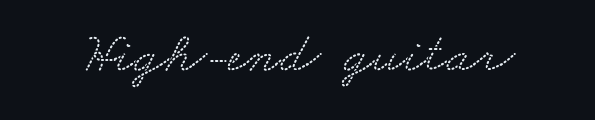
{"serif": "yes", "width": "wide", "stroke_contrast": "low", "x_height": "small", "monospaced": "no", "underline": "no", "letter_spacing": "normal", "letter_spacing_em": 0.0, "glyph_px": 57}
